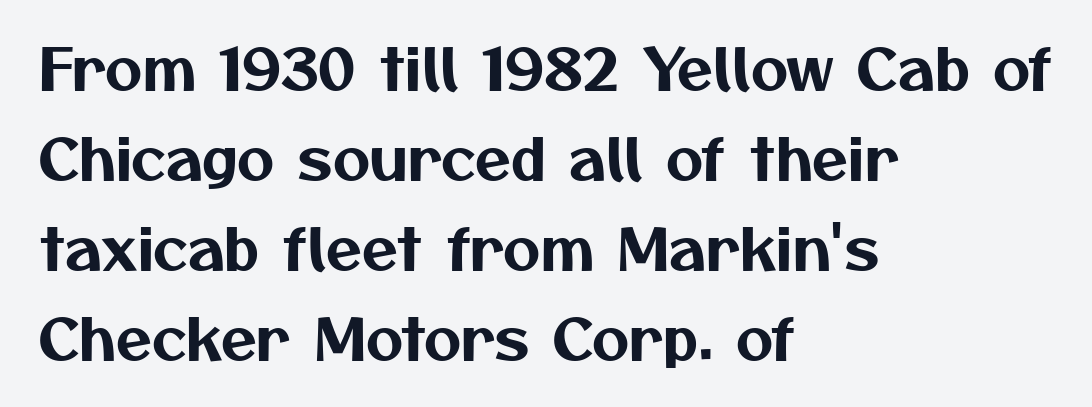
Q: Is the typeface a serif or a sans-serif typeface? A: Sans-serif.
Q: Is the text underlined? A: No.
Q: How is the paragraph aligned? A: Left-aligned.
Q: Is the spacing between letters normal or unusually wide? A: Normal.
Q: Is the spacing between lines tight, normal or loose? A: Normal.
Q: Width (condensed, normal, or wide)? A: Normal.
Q: Stroke contrast? A: Medium.
Q: x-height? A: Medium.
Q: Monospaced? A: No.
